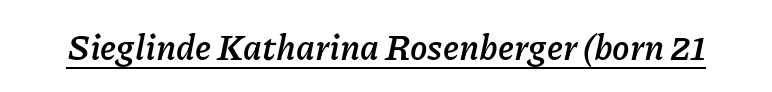
The font is running at its bold setting. Rendered with sloped, italic letterforms. The face used here is proportionally spaced, like ordinary book or web type. Looks like someone drew a line under every word here. The letters sit at their default tracking, neither squeezed nor spread.
